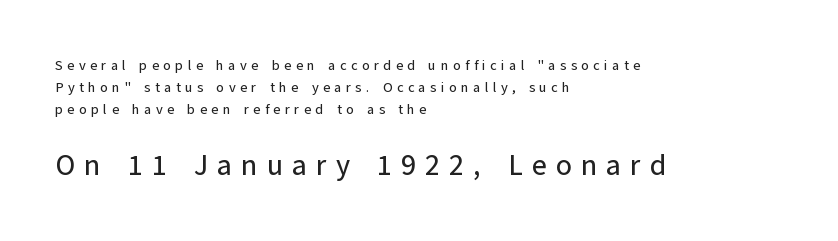
Q: Is the text italic (slanted)? A: No, it is upright.
Q: Is the typeface a serif or a sans-serif typeface? A: Sans-serif.
Q: Is the text underlined? A: No.
Q: How is the paragraph aligned? A: Left-aligned.
Q: Is the spacing between letters normal or unusually wide? A: Unusually wide.
Q: Is the spacing between lines tight, normal or loose? A: Normal.
Q: Which block of text is set in a larger size, the first (top) or the second (bottom)? A: The second (bottom) one.
Q: Width (condensed, normal, or wide)? A: Normal.
Q: Stroke contrast? A: Low.
Q: x-height? A: Medium.
Q: Monospaced? A: No.
